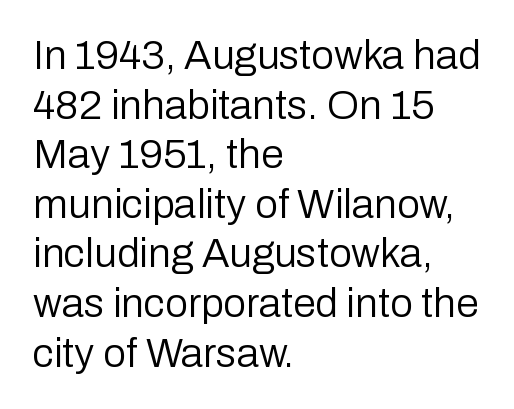
{"serif": "no", "italic": "no", "bold": "no", "weight": "regular", "width": "normal", "stroke_contrast": "low", "x_height": "medium", "monospaced": "no", "underline": "no", "align": "left", "line_spacing_ratio": 1.21, "letter_spacing": "normal", "letter_spacing_em": 0.0, "glyph_px": 41}
